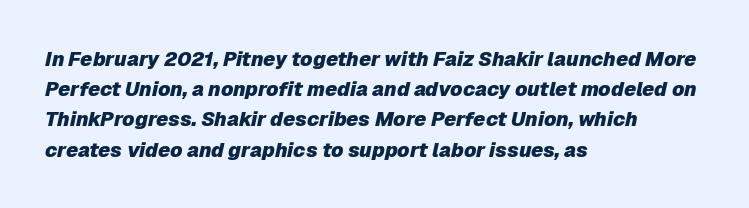
Q: Is the text bold? A: Yes.
Q: Is the text italic (slanted)? A: Yes, it leans right by about 12 degrees.
Q: Is the text underlined? A: No.
Q: How is the paragraph aligned? A: Left-aligned.
Q: Is the spacing between letters normal or unusually wide? A: Normal.
Q: Is the spacing between lines tight, normal or loose? A: Normal.
